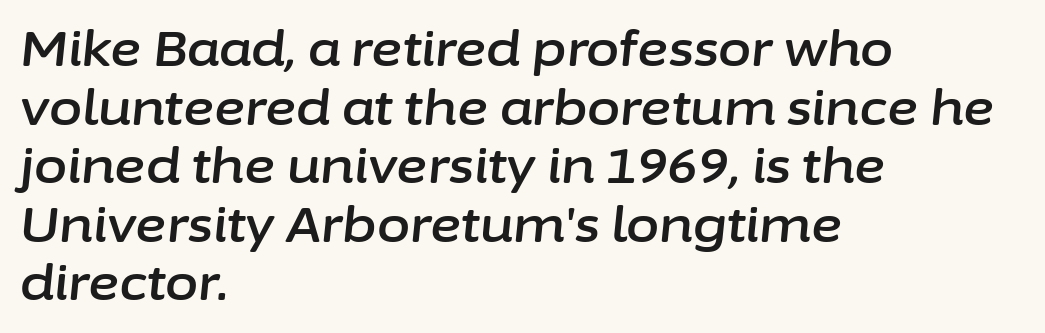
{"italic": "yes", "lean": "right", "slant_degrees": 6, "width": "normal", "stroke_contrast": "low", "x_height": "medium", "monospaced": "no", "underline": "no", "align": "left", "line_spacing_ratio": 1.22, "letter_spacing": "normal", "letter_spacing_em": 0.0, "glyph_px": 48}
